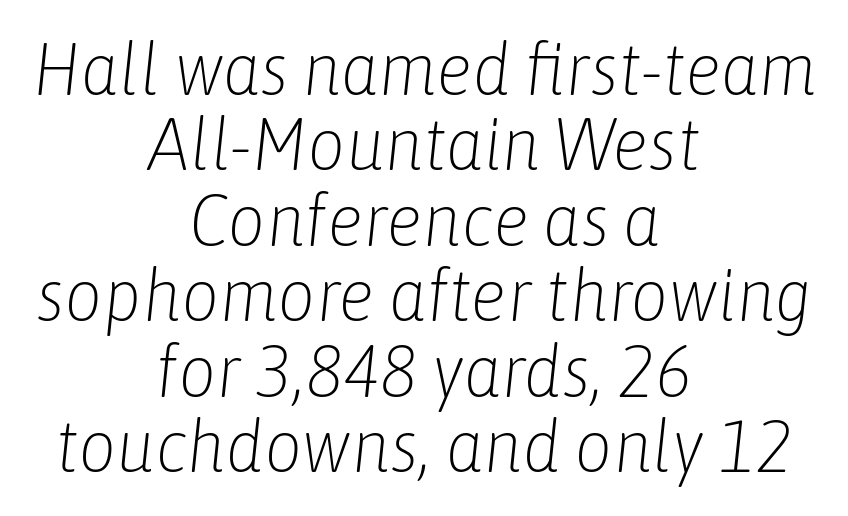
The image shows 74 px light, condensed type, italic (leaning right); set centered, tight line spacing (1.02x), normal letter spacing, not underlined; low stroke contrast and a medium x-height.
